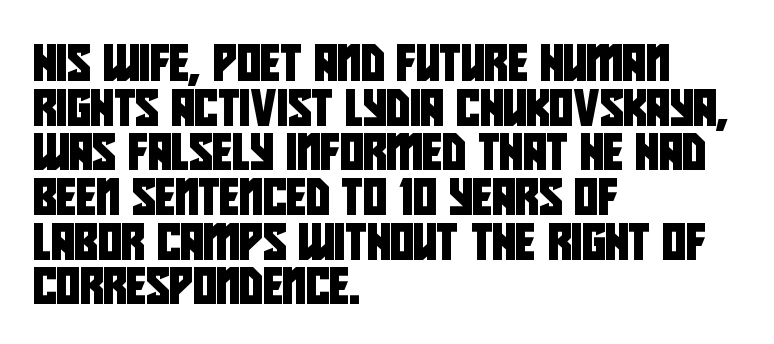
Note: no serifs on the glyphs. You could not count columns in this text — the font is proportionally spaced. All the whitespace from short lines collects on the right. The space directly below the letters is spotless. You could call the tracking neutral — neither tight nor loose.
